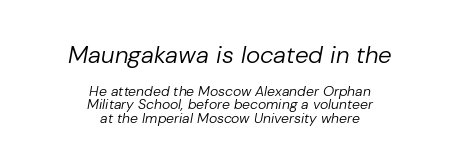
Vertical stems look standard width or narrower in stroke. This sample uses an oblique cut, with every glyph tilted off the vertical. Check under the words: just untouched page. Students, observe: this is what under-led, compact text looks like.
